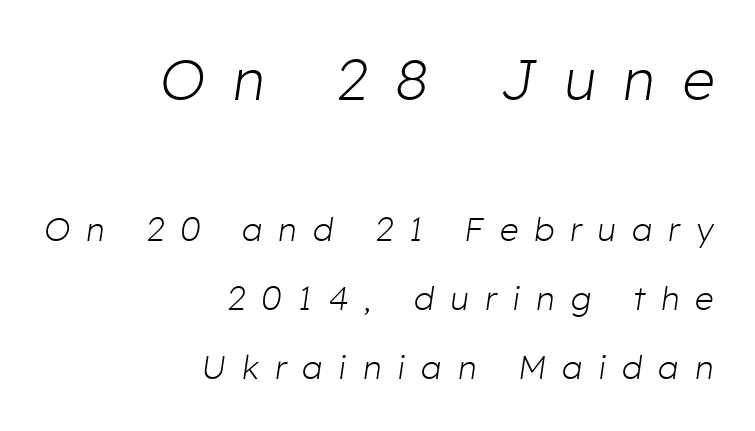
Size contrast runs from large at the top to small at the bottom. Caption: expanded tracking, letters set apart. No extra ink here — the face is not bold. Here the designer chose a conventional face with non-uniform glyph widths.
